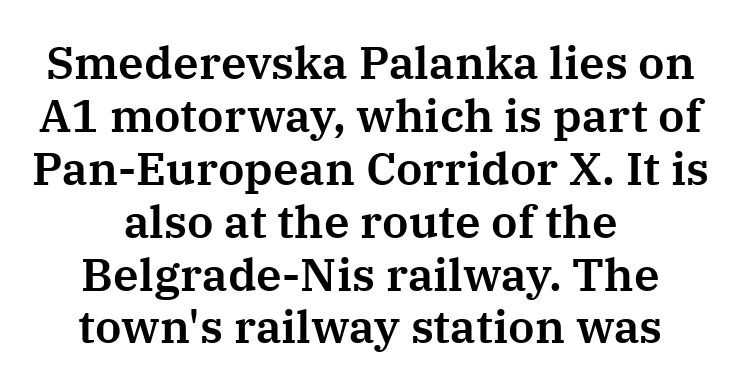
Q: Is the text italic (slanted)? A: No, it is upright.
Q: Is the typeface a serif or a sans-serif typeface? A: Serif.
Q: Is the text underlined? A: No.
Q: How is the paragraph aligned? A: Centered.
Q: Is the spacing between letters normal or unusually wide? A: Normal.
Q: Is the spacing between lines tight, normal or loose? A: Tight.
Q: Width (condensed, normal, or wide)? A: Normal.
Q: Stroke contrast? A: Medium.
Q: x-height? A: Medium.
Q: Monospaced? A: No.
